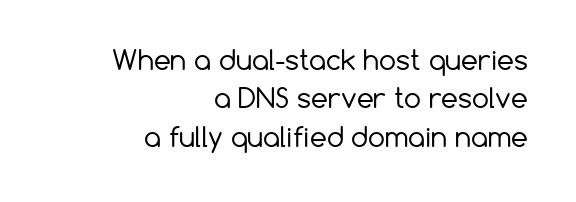
The image shows 27 px text type, upright; set right-aligned, normal line spacing (1.42x), normal letter spacing, not underlined.
